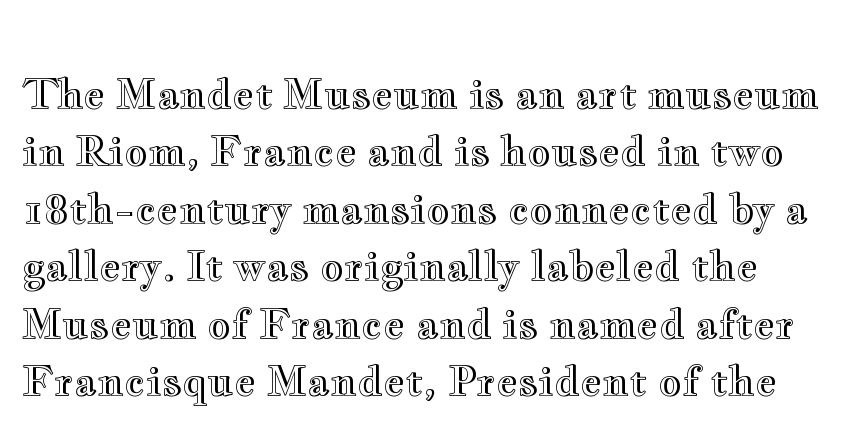
Students, observe: this is what conventionally led text looks like. Vertical strokes here are truly vertical. Proportional: the letters do not fall into vertical columns. You could call the tracking neutral — neither tight nor loose.
